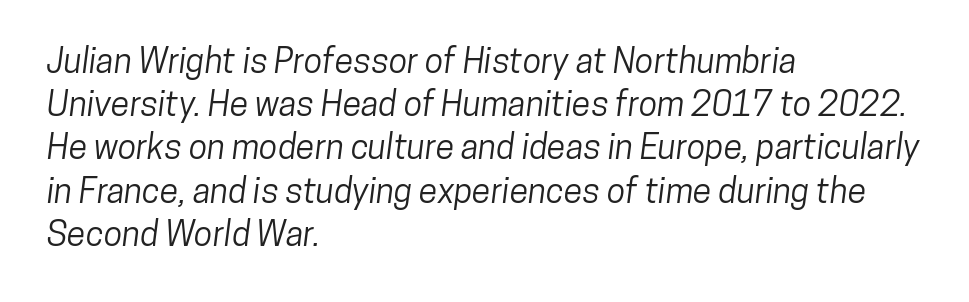
{"serif": "no", "width": "condensed", "stroke_contrast": "low", "x_height": "medium", "monospaced": "no", "underline": "no", "align": "left", "line_spacing": "normal", "line_spacing_ratio": 1.27, "letter_spacing": "normal", "letter_spacing_em": 0.0, "glyph_px": 34}
